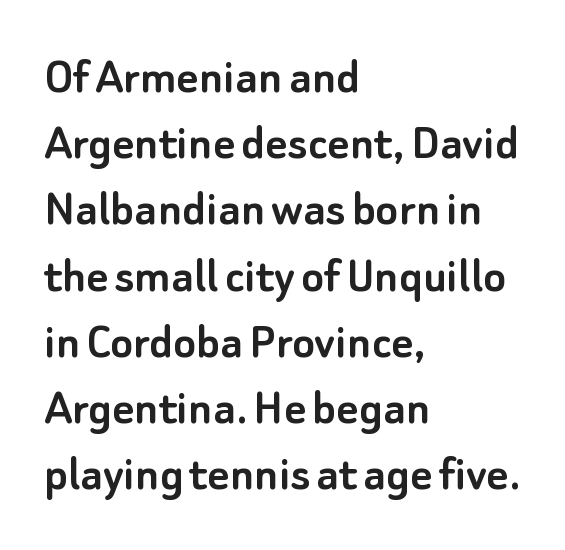
{"serif": "no", "italic": "no", "width": "normal", "stroke_contrast": "low", "x_height": "small", "monospaced": "no", "underline": "no", "align": "left", "line_spacing": "normal", "line_spacing_ratio": 1.25, "letter_spacing": "normal", "letter_spacing_em": 0.0, "glyph_px": 53}
